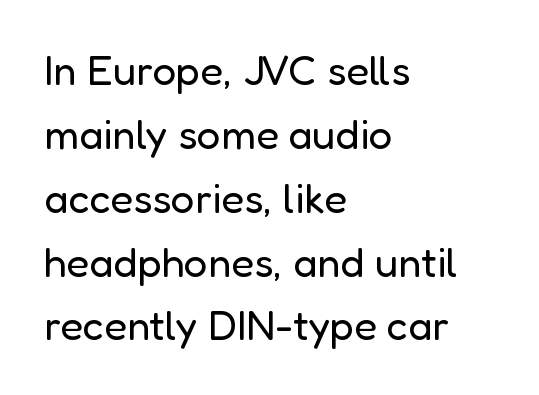
Q: Is the text bold? A: No.
Q: Is the text italic (slanted)? A: No, it is upright.
Q: Is the typeface a serif or a sans-serif typeface? A: Sans-serif.
Q: Is the text underlined? A: No.
Q: How is the paragraph aligned? A: Left-aligned.
Q: Is the spacing between letters normal or unusually wide? A: Normal.
Q: Is the spacing between lines tight, normal or loose? A: Normal.
Q: Width (condensed, normal, or wide)? A: Normal.
Q: Stroke contrast? A: Low.
Q: x-height? A: Medium.
Q: Monospaced? A: No.
